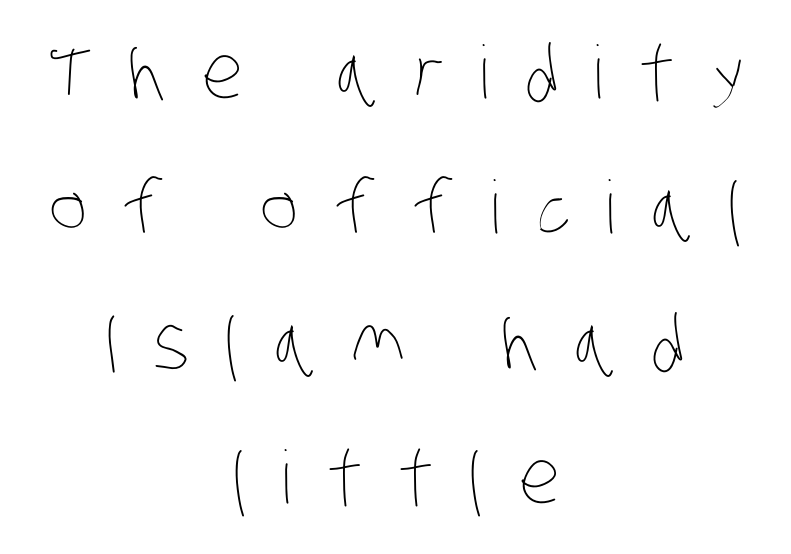
Q: Is the text bold? A: No.
Q: Is the text underlined? A: No.
Q: How is the paragraph aligned? A: Centered.
Q: Is the spacing between letters normal or unusually wide? A: Unusually wide.
Q: Width (condensed, normal, or wide)? A: Condensed.
Q: Stroke contrast? A: Low.
Q: x-height? A: Large.
Q: Monospaced? A: No.
